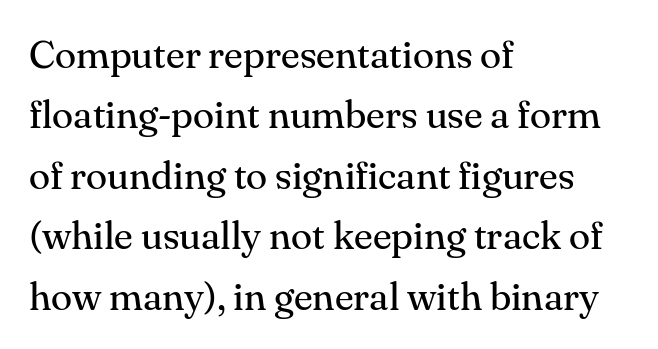
{"serif": "yes", "italic": "no", "bold": "no", "weight": "regular", "width": "normal", "stroke_contrast": "medium", "x_height": "small", "monospaced": "no", "underline": "no", "align": "left", "line_spacing": "normal", "line_spacing_ratio": 1.55, "letter_spacing": "normal", "letter_spacing_em": 0.0, "glyph_px": 39}
